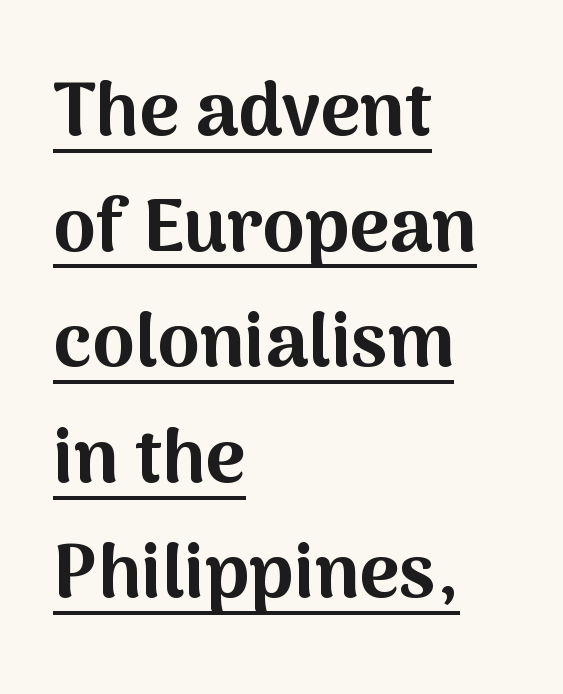
{"serif": "no", "italic": "no", "bold": "yes", "weight": "bold", "width": "normal", "stroke_contrast": "medium", "x_height": "medium", "monospaced": "no", "underline": "yes", "align": "left", "line_spacing": "normal", "line_spacing_ratio": 1.52, "letter_spacing": "normal", "letter_spacing_em": 0.0, "glyph_px": 76}
